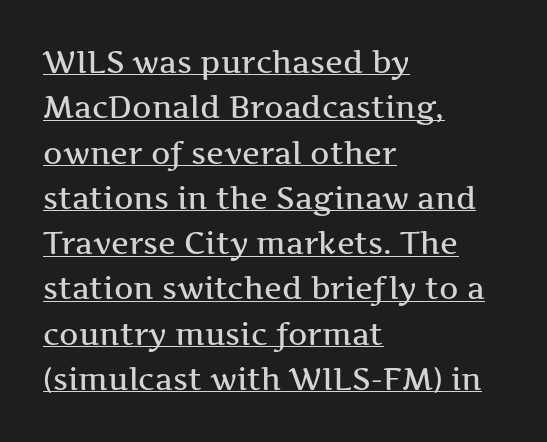
The image shows 30 px wide serif type, upright; set left-aligned, normal line spacing (1.51x), normal letter spacing, underlined; medium stroke contrast and a medium x-height.
